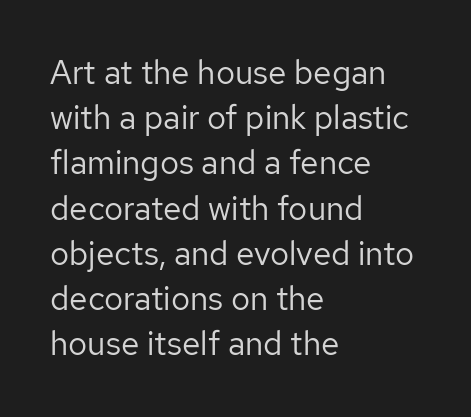
{"serif": "no", "italic": "no", "bold": "no", "weight": "regular", "width": "normal", "stroke_contrast": "low", "x_height": "medium", "monospaced": "no", "underline": "no", "align": "left", "line_spacing": "normal", "line_spacing_ratio": 1.37, "letter_spacing": "normal", "letter_spacing_em": 0.0, "glyph_px": 33}
